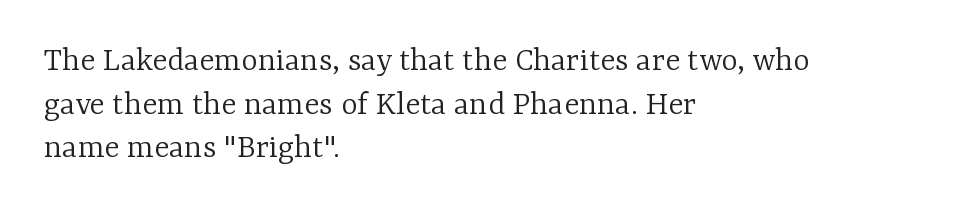
Q: Is the text bold? A: No.
Q: Is the text italic (slanted)? A: No, it is upright.
Q: Is the typeface a serif or a sans-serif typeface? A: Serif.
Q: Is the text underlined? A: No.
Q: How is the paragraph aligned? A: Left-aligned.
Q: Is the spacing between letters normal or unusually wide? A: Normal.
Q: Is the spacing between lines tight, normal or loose? A: Normal.
Q: Width (condensed, normal, or wide)? A: Normal.
Q: Stroke contrast? A: Low.
Q: x-height? A: Medium.
Q: Monospaced? A: No.
